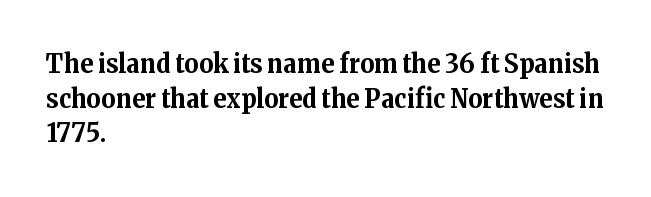
{"italic": "no", "bold": "yes", "underline": "no", "align": "left", "line_spacing": "normal", "line_spacing_ratio": 1.28, "letter_spacing": "normal", "letter_spacing_em": 0.0, "glyph_px": 27}
